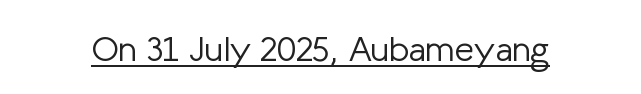
{"serif": "no", "italic": "no", "bold": "no", "weight": "light", "width": "normal", "stroke_contrast": "low", "x_height": "medium", "monospaced": "no", "underline": "yes", "letter_spacing": "normal", "letter_spacing_em": 0.0, "glyph_px": 35}
